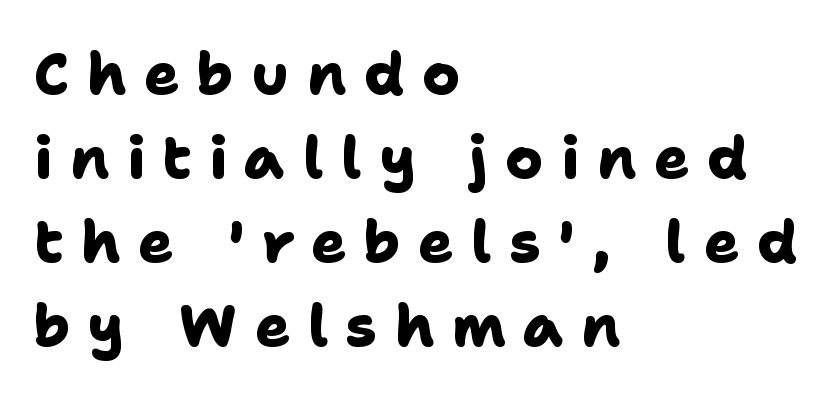
{"serif": "no", "bold": "yes", "weight": "heavy", "width": "normal", "stroke_contrast": "low", "x_height": "medium", "monospaced": "no", "underline": "no", "align": "left", "line_spacing": "normal", "line_spacing_ratio": 1.45, "letter_spacing": "wide", "letter_spacing_em": 0.3, "glyph_px": 58}
